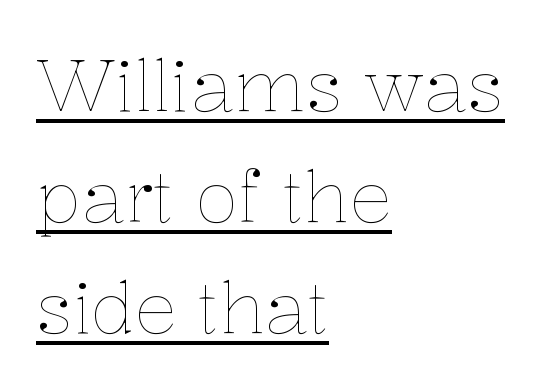
{"italic": "no", "bold": "no", "weight": "thin", "width": "normal", "stroke_contrast": "low", "x_height": "medium", "monospaced": "no", "underline": "yes", "align": "left", "line_spacing": "normal", "line_spacing_ratio": 1.56, "letter_spacing": "normal", "letter_spacing_em": 0.0, "glyph_px": 71}
